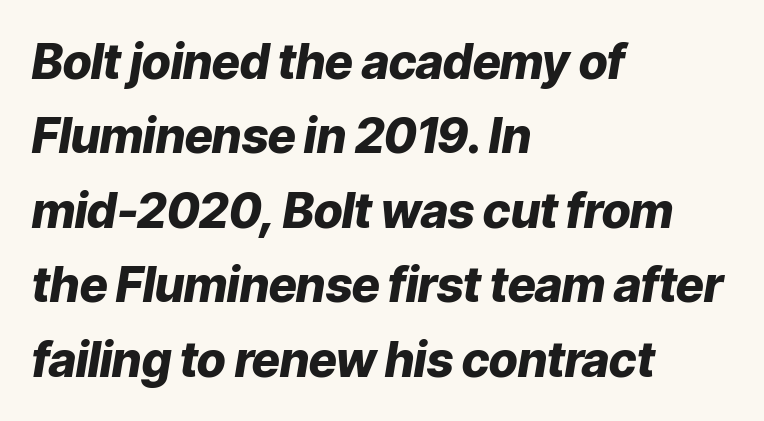
{"italic": "yes", "lean": "right", "slant_degrees": 9, "bold": "yes", "weight": "heavy", "width": "normal", "stroke_contrast": "low", "x_height": "medium", "monospaced": "no", "underline": "no", "align": "left", "line_spacing": "normal", "line_spacing_ratio": 1.55, "letter_spacing": "normal", "letter_spacing_em": 0.0, "glyph_px": 48}
